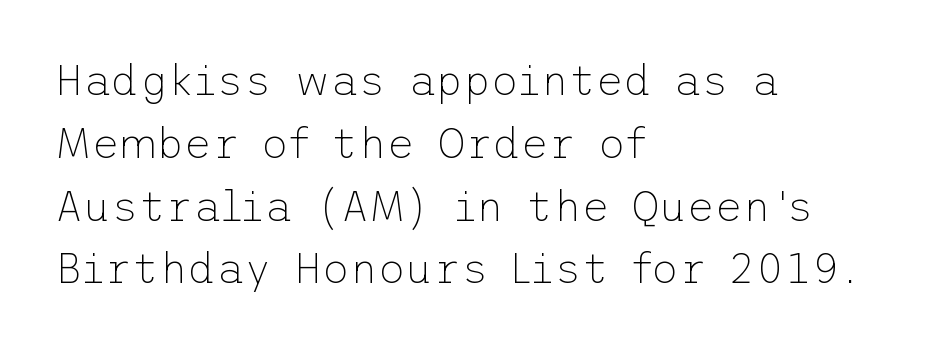
Notice how the passage keeps a crisp vertical edge on the left only. Letter spacing: default. The designer went with a sans here, leaving each stem footless. The specimen reads as upright at a glance. Students, observe: this is what conventionally led text looks like.
